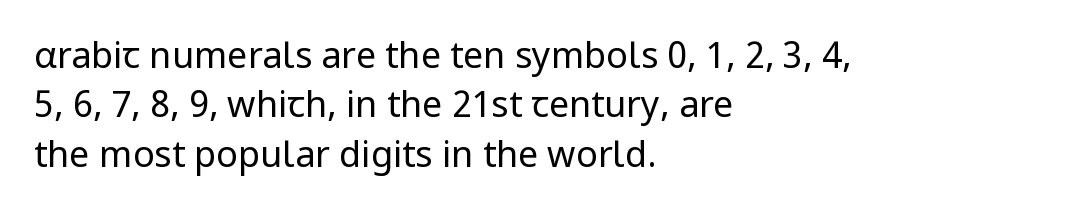
Q: Is the text bold? A: No.
Q: Is the text italic (slanted)? A: No, it is upright.
Q: Is the typeface a serif or a sans-serif typeface? A: Sans-serif.
Q: Is the text underlined? A: No.
Q: How is the paragraph aligned? A: Left-aligned.
Q: Is the spacing between letters normal or unusually wide? A: Normal.
Q: Is the spacing between lines tight, normal or loose? A: Normal.
Q: Width (condensed, normal, or wide)? A: Normal.
Q: Stroke contrast? A: Low.
Q: x-height? A: Medium.
Q: Monospaced? A: No.
